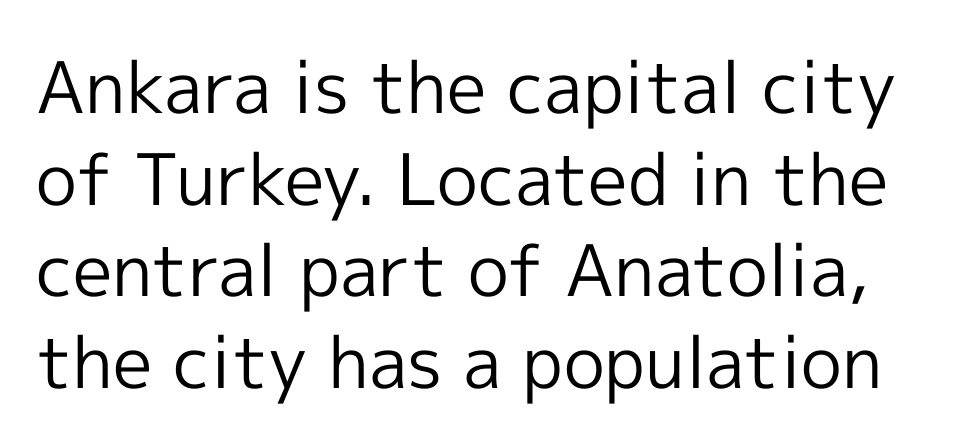
{"serif": "no", "italic": "no", "bold": "no", "weight": "regular", "width": "normal", "x_height": "medium", "monospaced": "no", "underline": "no", "line_spacing": "normal", "line_spacing_ratio": 1.29, "letter_spacing": "normal", "letter_spacing_em": 0.0, "glyph_px": 71}
